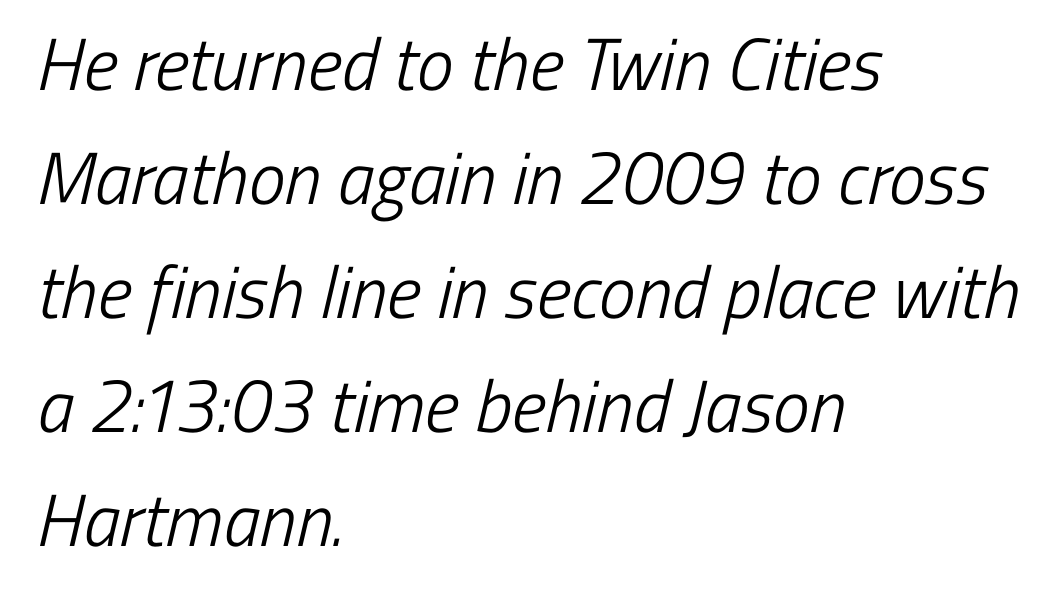
In terms of leading, this rendering sits right in the middle. Only glyphs here, with clear space below each row. Check where the strokes stop: nothing finishes them off — pure sans. Compared with a typical body face, this is equally light or lighter still. How are the letters spaced? Ordinarily, with no added tracking.
